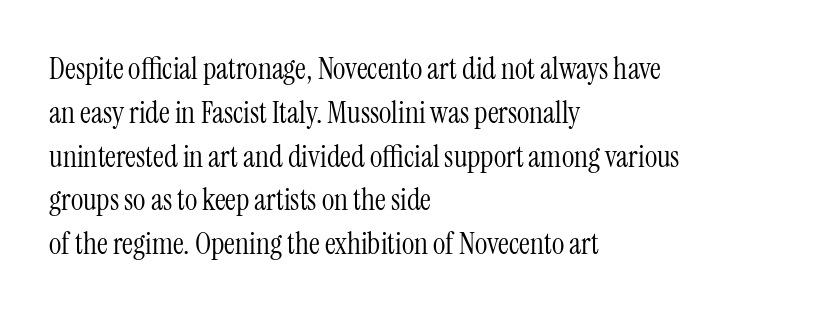
The rendering anchors every line to the left-hand side. Posture: vertical. Has an underline been added? It has not. Proportional: the letters do not fall into vertical columns. How are the letters spaced? Ordinarily, with no added tracking. The font family rendered here belongs to the serif group.
